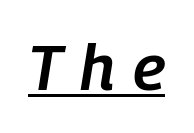
Rendered with sloped, italic letterforms. A semibold gives these letters moderate extra thickness, short of bold. Tracking here is generous; glyphs stand well apart from one another. Underlining? Definitely there.
